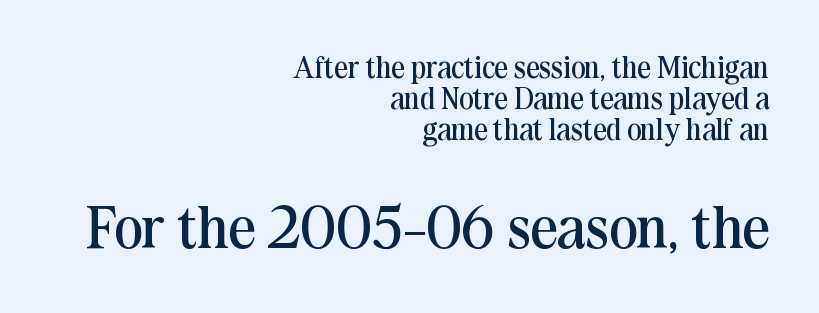
{"serif": "yes", "italic": "no", "bold": "no", "weight": "regular", "width": "normal", "stroke_contrast": "medium", "x_height": "medium", "monospaced": "no", "underline": "no", "align": "right", "line_spacing": "tight", "line_spacing_ratio": 1.04, "letter_spacing": "normal", "letter_spacing_em": 0.0, "larger_block": "second", "size_ratio": 2.0, "glyph_px": 60}
